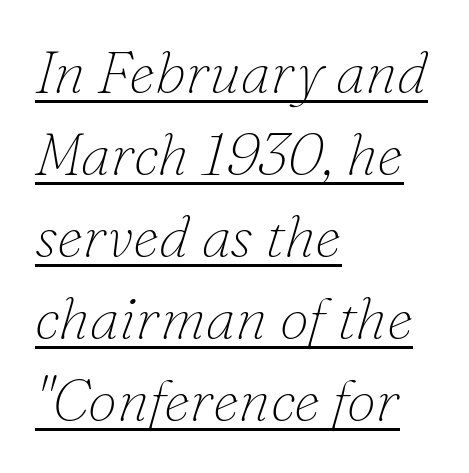
Q: Is the text bold? A: No.
Q: Is the text italic (slanted)? A: Yes, it leans right by about 16 degrees.
Q: Is the typeface a serif or a sans-serif typeface? A: Serif.
Q: Is the text underlined? A: Yes.
Q: How is the paragraph aligned? A: Left-aligned.
Q: Is the spacing between letters normal or unusually wide? A: Normal.
Q: Is the spacing between lines tight, normal or loose? A: Normal.
Q: Width (condensed, normal, or wide)? A: Normal.
Q: Stroke contrast? A: Low.
Q: x-height? A: Small.
Q: Monospaced? A: No.
